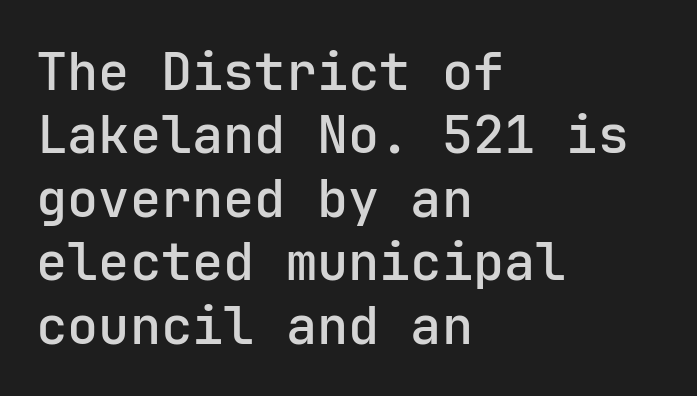
Horizontally, the lines are justified to the leading edge only. Underline: absent. Grotesque or geometric, the face here clearly has no serifs. Each word holds together tightly as a unit, with standard inter-letter gaps. Is there any slant? The stems are plumb.
